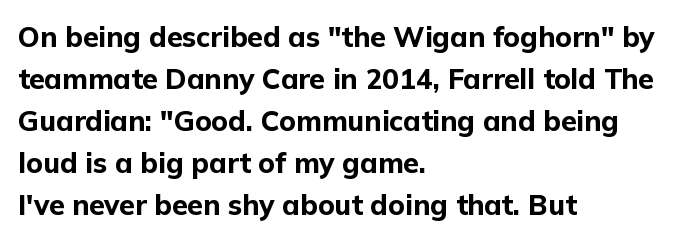
The image shows 28 px bold sans-serif type, upright; set left-aligned, normal line spacing (1.5x), normal letter spacing, not underlined; low stroke contrast and a medium x-height.
